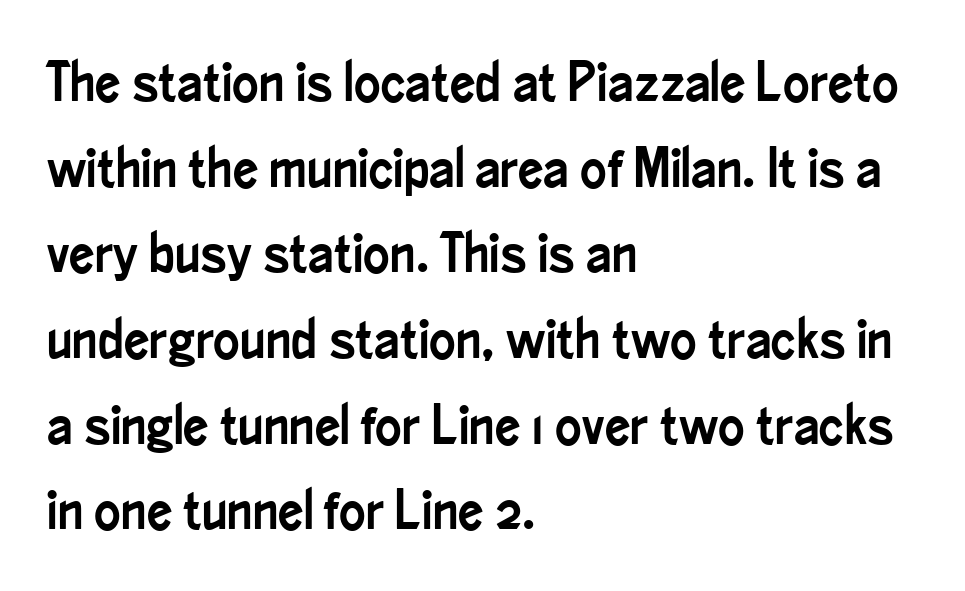
The image shows 56 px condensed sans-serif type, upright; set left-aligned, normal line spacing (1.53x), normal letter spacing, not underlined; low stroke contrast and a small x-height.
